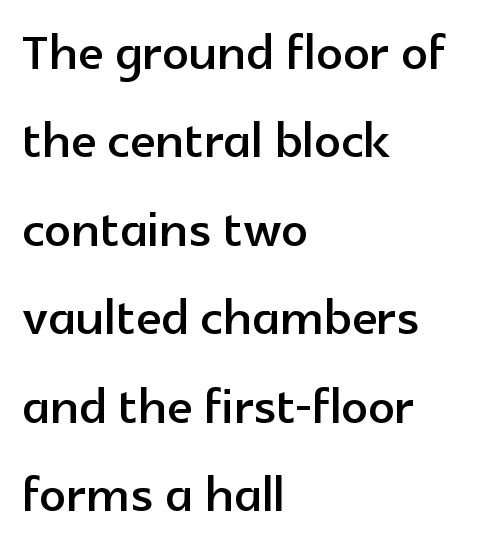
The image shows 66 px sans-serif type, upright; set left-aligned, normal line spacing (1.34x), normal letter spacing, not underlined; a medium x-height.
